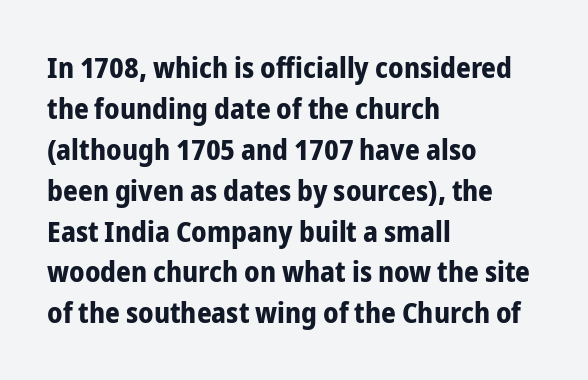
The image shows 29 px bold, condensed sans-serif type, upright; set left-aligned, normal line spacing (1.41x), normal letter spacing, not underlined; low stroke contrast and a medium x-height.
